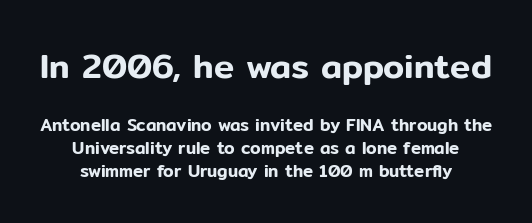
Posture: upright roman. Nobody drew a line under any word here. These lines are rendered in a variable-pitch font. Serif or sans? Sans — the stroke terminals are bare. Is the lower block the larger one? No — the upper block carries the bigger type. The passage shown stacks its lines at a standard gap.
